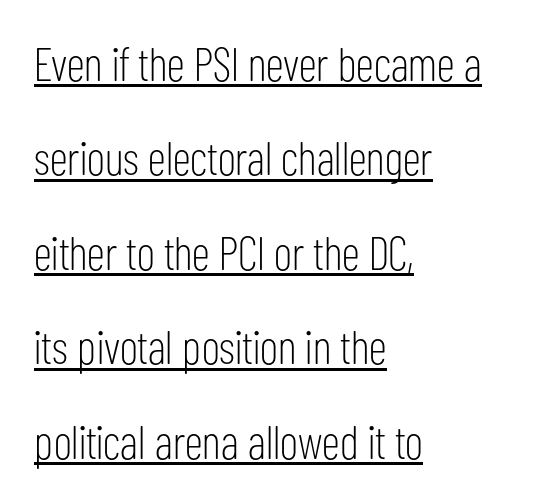
{"serif": "no", "italic": "no", "bold": "no", "weight": "light", "width": "condensed", "stroke_contrast": "low", "x_height": "medium", "monospaced": "no", "underline": "yes", "align": "left", "line_spacing": "loose", "line_spacing_ratio": 2.01, "letter_spacing": "normal", "letter_spacing_em": 0.0, "glyph_px": 47}
